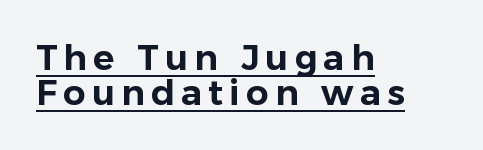
The image shows 35 px sans-serif type, upright; set left-aligned, tight line spacing (1.0x), underlined; low stroke contrast and a medium x-height.
